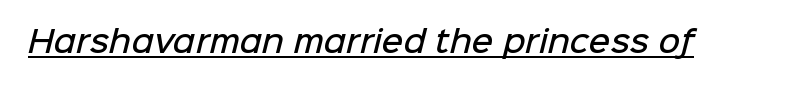
The image shows 30 px semibold sans-serif type; set normal letter spacing, underlined; low stroke contrast and a medium x-height.
